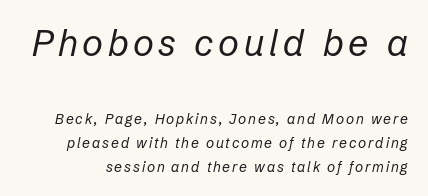
Observe the lean: these are italic letterforms. Check the space under the baseline: it is left empty. In terms of leading, this rendering sits right in the middle. This layout puts the oversized block above and the modest block below. Stroke mass is kept to a normal reading level or below.
